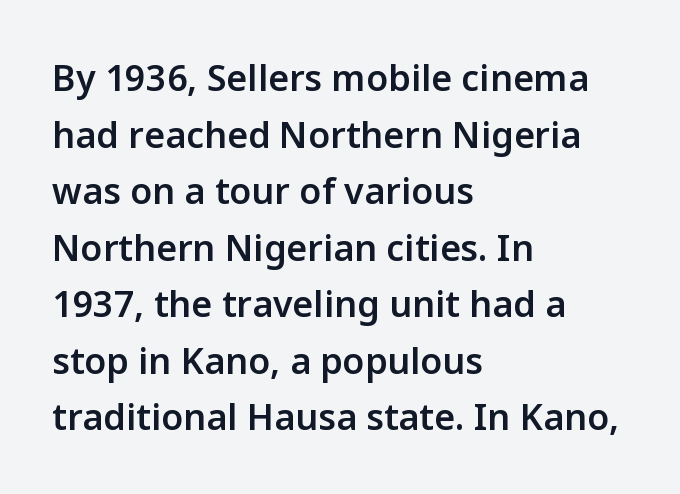
Q: Is the text bold? A: Semi-bold.
Q: Is the text italic (slanted)? A: No, it is upright.
Q: Is the typeface a serif or a sans-serif typeface? A: Sans-serif.
Q: Is the text underlined? A: No.
Q: How is the paragraph aligned? A: Left-aligned.
Q: Is the spacing between letters normal or unusually wide? A: Normal.
Q: Is the spacing between lines tight, normal or loose? A: Normal.
Q: Width (condensed, normal, or wide)? A: Normal.
Q: Stroke contrast? A: Low.
Q: x-height? A: Medium.
Q: Monospaced? A: No.
